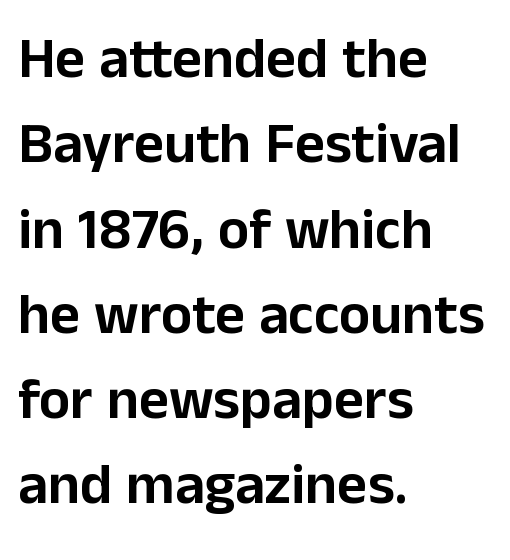
Q: Is the text italic (slanted)? A: No, it is upright.
Q: Is the typeface a serif or a sans-serif typeface? A: Sans-serif.
Q: Is the text underlined? A: No.
Q: How is the paragraph aligned? A: Left-aligned.
Q: Is the spacing between letters normal or unusually wide? A: Normal.
Q: Is the spacing between lines tight, normal or loose? A: Normal.
Q: Width (condensed, normal, or wide)? A: Normal.
Q: Stroke contrast? A: Low.
Q: x-height? A: Medium.
Q: Monospaced? A: No.
